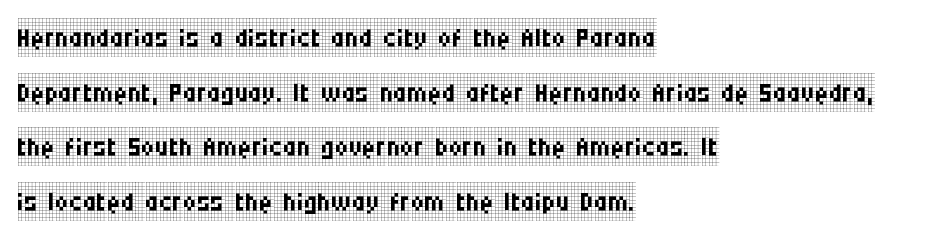
A classic flush-left, rag-right setting is used for this passage. Quick note: underline off. Is the stroke heavy? The answer is a plain regular-or-lighter. A typesetter would call this proportional, since set widths differ per character.
